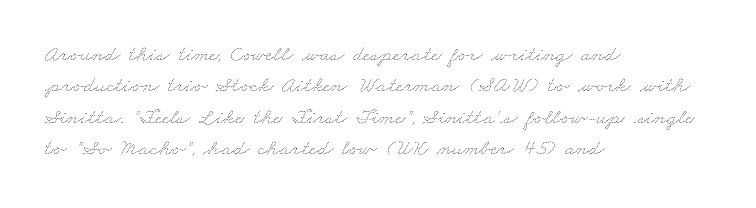
Q: Is the text bold? A: No.
Q: Is the text underlined? A: No.
Q: How is the paragraph aligned? A: Left-aligned.
Q: Is the spacing between letters normal or unusually wide? A: Normal.
Q: Is the spacing between lines tight, normal or loose? A: Normal.
